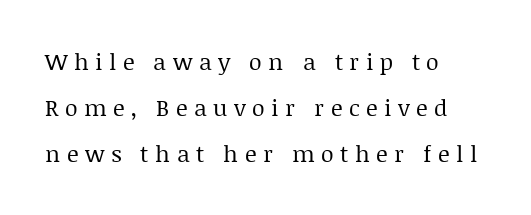
The image shows 23 px text type, upright; set left-aligned, loose line spacing (2.01x), unusually wide letter spacing (+0.28 em), not underlined.
